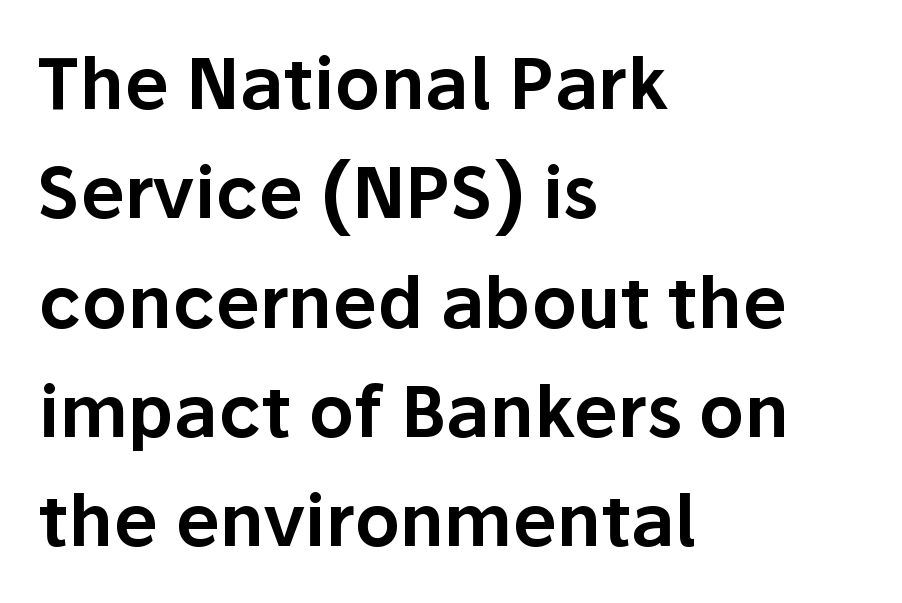
If you measured baseline to baseline, you'd find a middling distance. Beneath every word, the page is bare. The face used here is rendered with its standard letterfit. Which margin do the lines hug? The left one — the right edge is uneven. The face used here is proportionally spaced, like ordinary book or web type.
